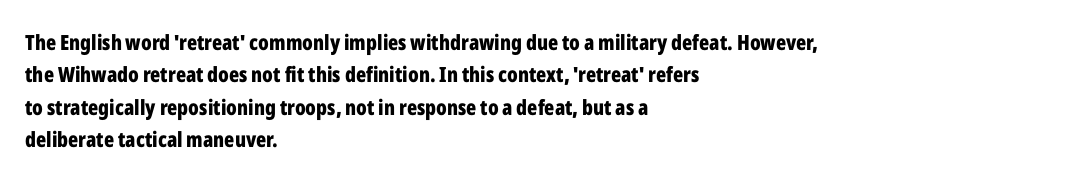
Unlike italic type, these characters show no tilt at all. Line starts are locked; line ends wander. Characters follow at the spacing the type designer built in. On the weight axis this lands at bold, roughly 700. The passage shown is not underscored anywhere.
